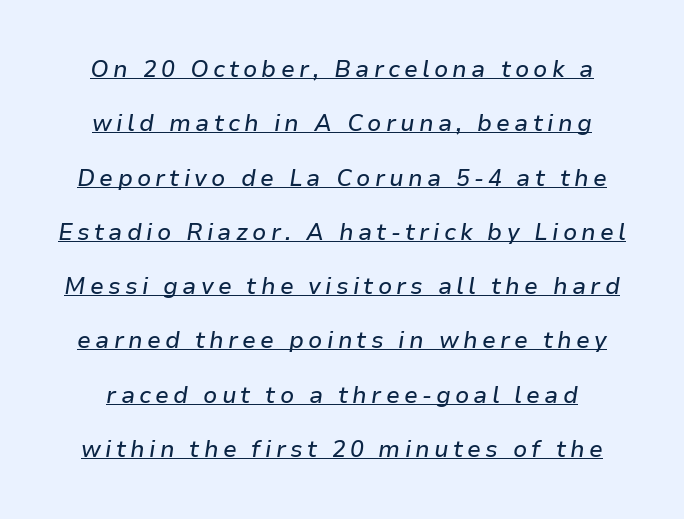
Q: Is the text italic (slanted)? A: Yes, it leans right by about 9 degrees.
Q: Is the text underlined? A: Yes.
Q: Is the spacing between lines tight, normal or loose? A: Loose.
